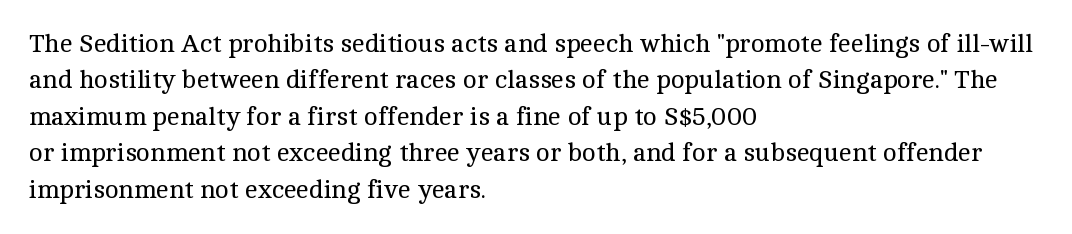
Short and long lines alike share a common starting point at left. The typeface has the unassuming heft of standard copy or less. Is the letter spacing exaggerated? No — it looks like the ordinary default. Has an underline been added? It has not. Posture: vertical.
